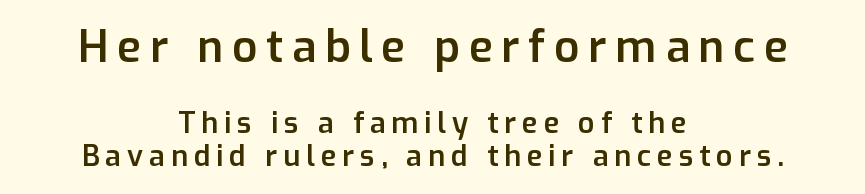
Q: Is the text bold? A: Semi-bold.
Q: Is the text italic (slanted)? A: No, it is upright.
Q: Is the typeface a serif or a sans-serif typeface? A: Sans-serif.
Q: Is the text underlined? A: No.
Q: How is the paragraph aligned? A: Centered.
Q: Is the spacing between letters normal or unusually wide? A: Unusually wide.
Q: Is the spacing between lines tight, normal or loose? A: Tight.
Q: Which block of text is set in a larger size, the first (top) or the second (bottom)? A: The first (top) one.
Q: Width (condensed, normal, or wide)? A: Normal.
Q: Stroke contrast? A: Low.
Q: x-height? A: Medium.
Q: Monospaced? A: No.
